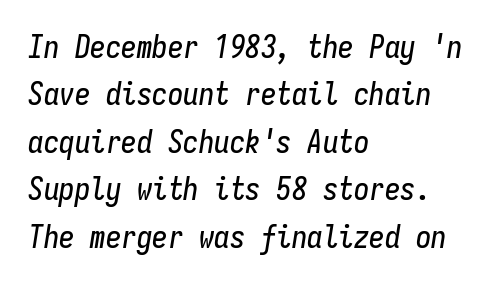
The image shows 31 px condensed type, italic (leaning right), monospaced; set left-aligned, normal line spacing (1.53x), normal letter spacing, not underlined; low stroke contrast and a medium x-height.
